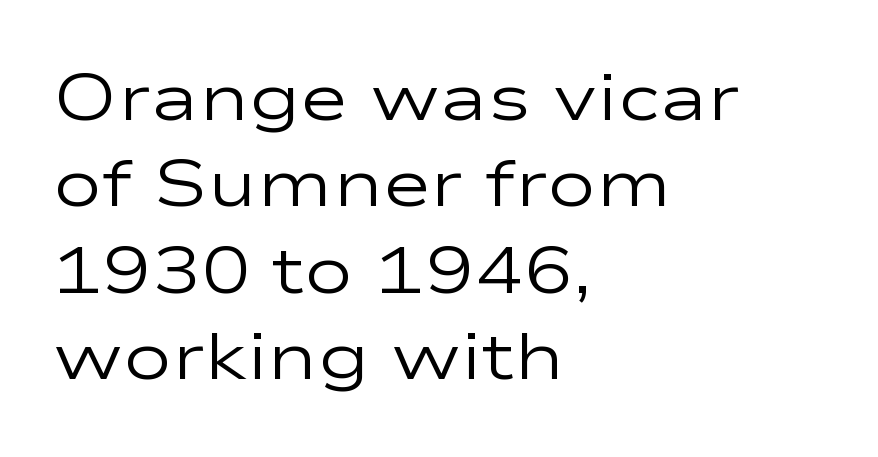
{"serif": "no", "italic": "no", "bold": "no", "weight": "regular", "width": "wide", "stroke_contrast": "low", "x_height": "medium", "monospaced": "no", "underline": "no", "align": "left", "line_spacing": "normal", "line_spacing_ratio": 1.31, "letter_spacing": "normal", "letter_spacing_em": 0.0, "glyph_px": 66}
